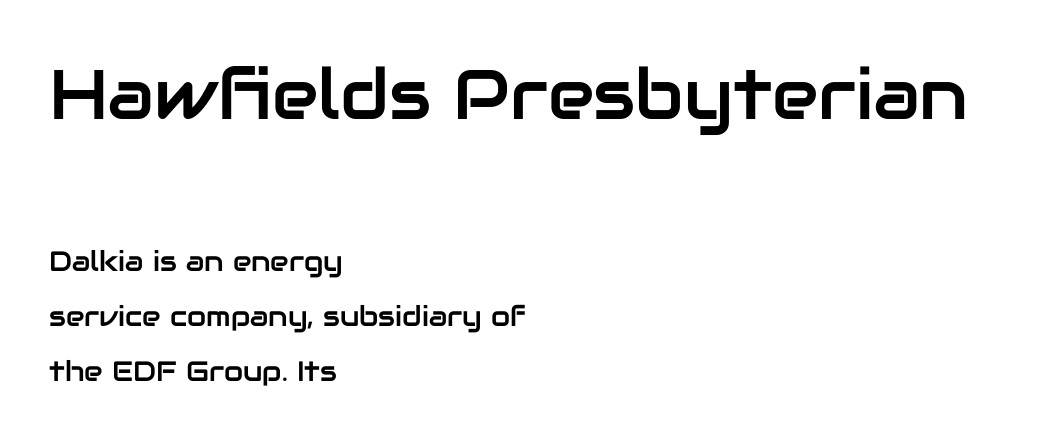
The initial chunk of copy outweighs the following chunk in type size. The letters stand straight up with perfectly vertical stems. The type is set solid horizontally, with unmodified tracking. Horizontally, the lines are justified to the leading edge only.
